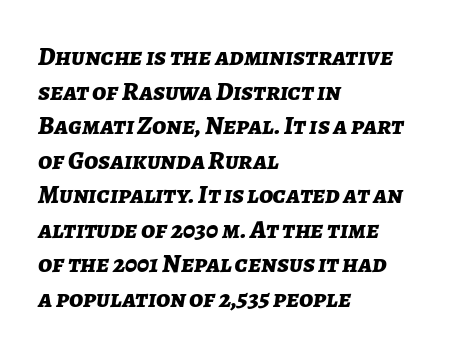
{"italic": "yes", "lean": "right", "slant_degrees": 7, "bold": "yes", "underline": "no", "align": "left", "line_spacing": "normal", "line_spacing_ratio": 1.33, "letter_spacing": "normal", "letter_spacing_em": 0.0, "glyph_px": 26}
